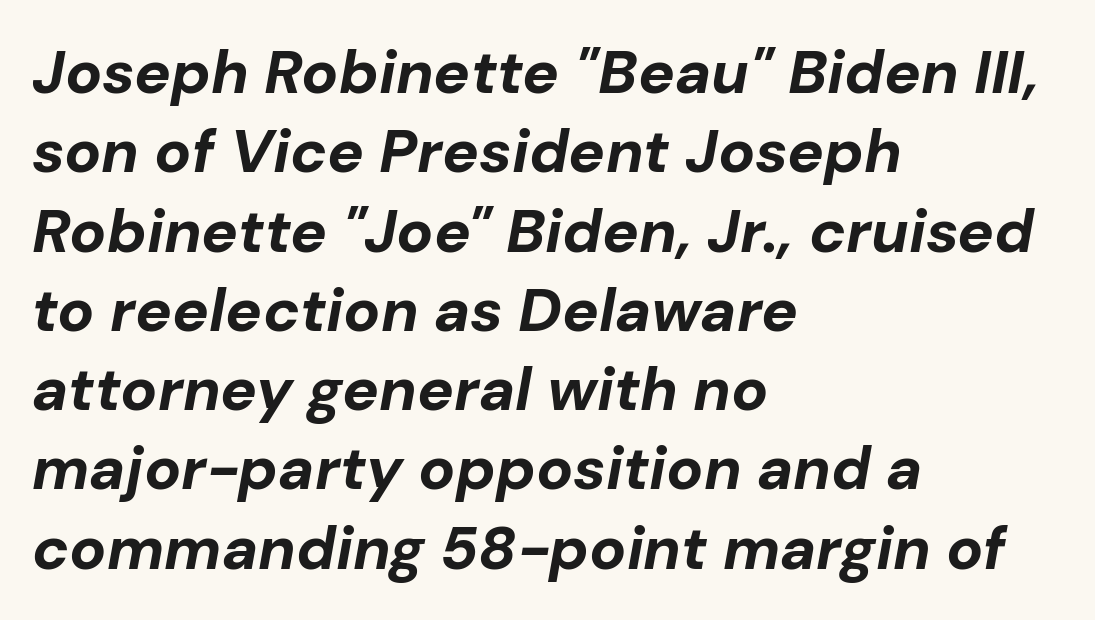
The image shows 61 px bold type, italic (leaning right); set left-aligned, normal line spacing (1.3x), normal letter spacing, not underlined; low stroke contrast and a medium x-height.
